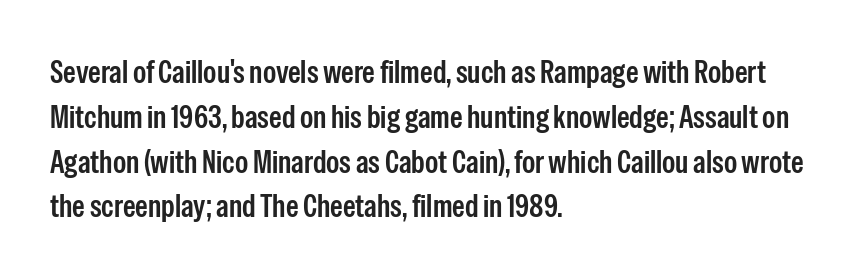
{"serif": "no", "italic": "no", "width": "condensed", "stroke_contrast": "low", "x_height": "medium", "monospaced": "no", "underline": "no", "align": "left", "line_spacing": "normal", "line_spacing_ratio": 1.4, "letter_spacing": "normal", "letter_spacing_em": 0.0, "glyph_px": 32}
